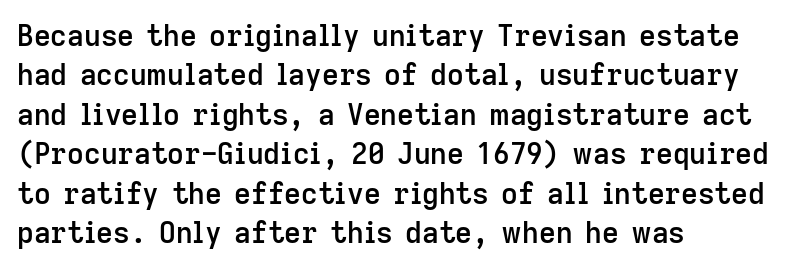
The setting favours the left margin, as ordinary paragraphs usually do. Reading down the column, the eye jumps a familiar distance to each next line. Regarding serifs, this sample does without them. This rendering features lettering with no underline. Heft: intermediate — a semibold.
